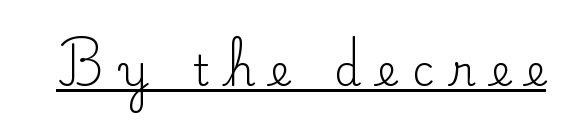
The font's upright variant was chosen for this text. Each line of the rendering has a horizontal stroke beneath the glyphs. The letters are spread apart with noticeably loose tracking. Unbolded letterforms with no extra heft. Here the designer chose a conventional face with non-uniform glyph widths.
